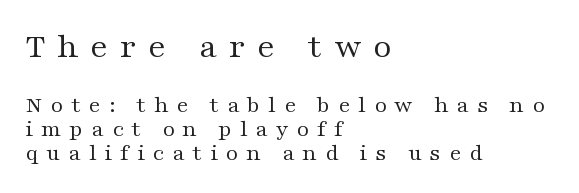
{"serif": "yes", "italic": "no", "bold": "no", "weight": "regular", "width": "wide", "stroke_contrast": "medium", "x_height": "medium", "monospaced": "no", "underline": "no", "align": "left", "line_spacing": "tight", "line_spacing_ratio": 1.0, "letter_spacing": "wide", "letter_spacing_em": 0.33, "larger_block": "first", "size_ratio": 1.5, "glyph_px": 36}
